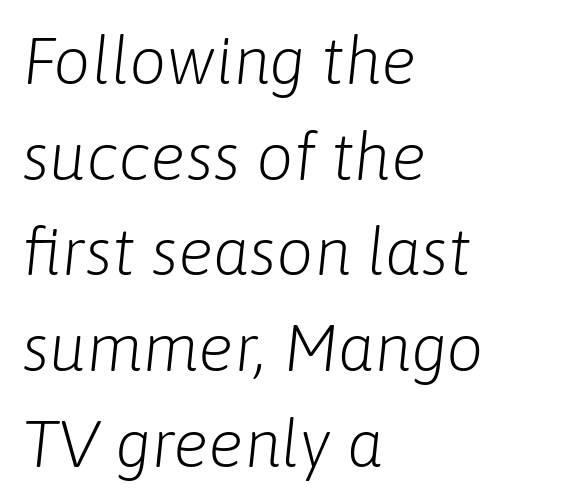
{"italic": "yes", "lean": "right", "slant_degrees": 6, "bold": "no", "weight": "light", "width": "normal", "stroke_contrast": "low", "x_height": "medium", "monospaced": "no", "underline": "no", "align": "left", "line_spacing": "normal", "line_spacing_ratio": 1.45, "letter_spacing": "normal", "letter_spacing_em": 0.0, "glyph_px": 66}
